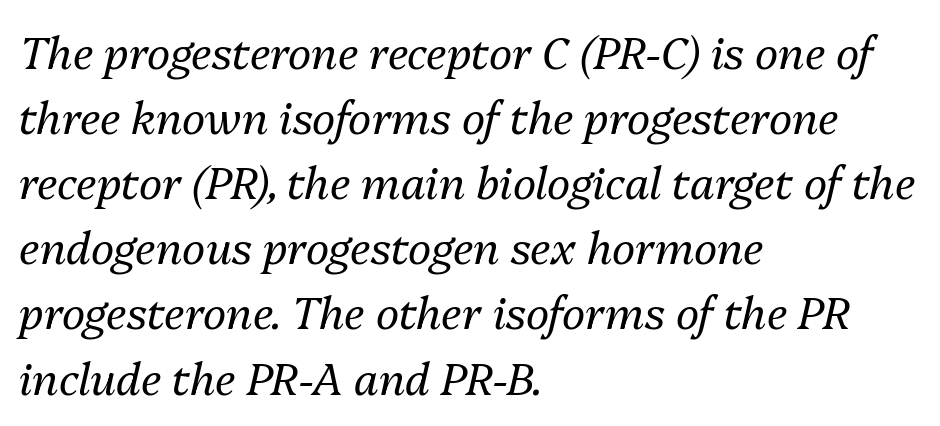
Q: Is the text bold? A: No.
Q: Is the text italic (slanted)? A: Yes, it leans right by about 13 degrees.
Q: Is the text underlined? A: No.
Q: How is the paragraph aligned? A: Left-aligned.
Q: Is the spacing between letters normal or unusually wide? A: Normal.
Q: Is the spacing between lines tight, normal or loose? A: Normal.
Q: Width (condensed, normal, or wide)? A: Normal.
Q: Stroke contrast? A: Medium.
Q: x-height? A: Medium.
Q: Monospaced? A: No.
